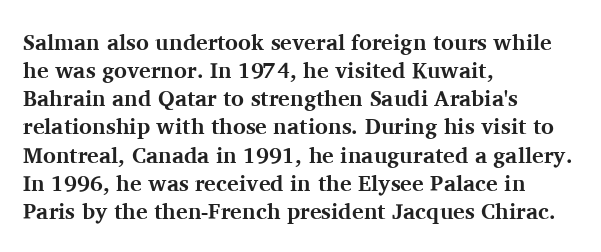
{"italic": "no", "bold": "yes", "underline": "no", "align": "left", "line_spacing": "normal", "line_spacing_ratio": 1.28, "letter_spacing": "normal", "letter_spacing_em": 0.0, "glyph_px": 22}
